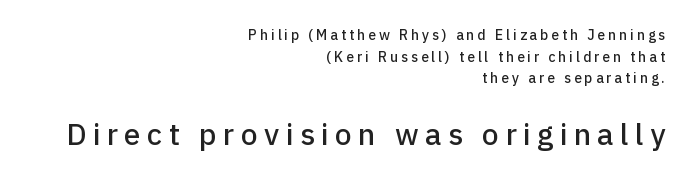
The image shows 30 px sans-serif type, upright; set right-aligned, normal line spacing (1.54x), unusually wide letter spacing (+0.21 em), not underlined; the second (bottom) block is 2.14x larger; low stroke contrast and a medium x-height.
